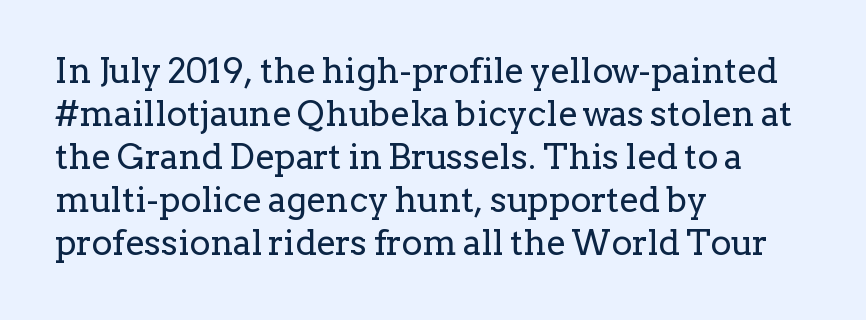
The image shows 35 px regular-weight serif type, upright; set left-aligned, line spacing 1.23x, normal letter spacing, not underlined; low stroke contrast and a medium x-height.
